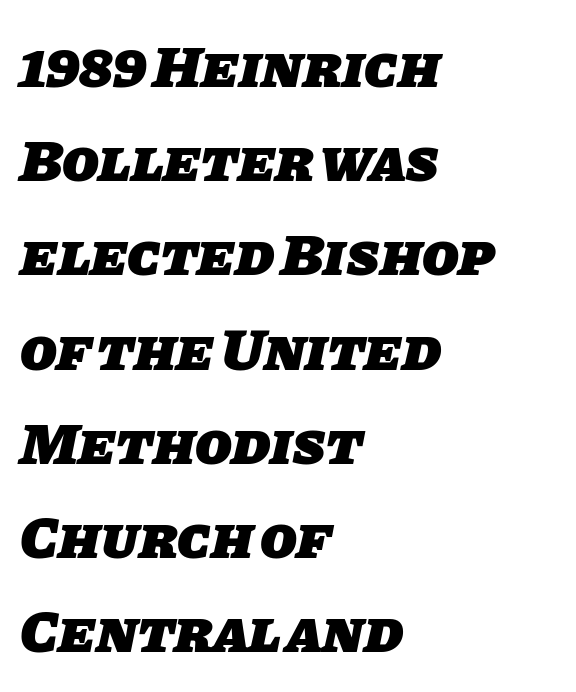
Q: Is the text bold? A: Yes.
Q: Is the typeface a serif or a sans-serif typeface? A: Serif.
Q: Is the text underlined? A: No.
Q: How is the paragraph aligned? A: Left-aligned.
Q: Is the spacing between letters normal or unusually wide? A: Normal.
Q: Is the spacing between lines tight, normal or loose? A: Normal.
Q: Width (condensed, normal, or wide)? A: Normal.
Q: Stroke contrast? A: Low.
Q: x-height? A: Large.
Q: Monospaced? A: No.
